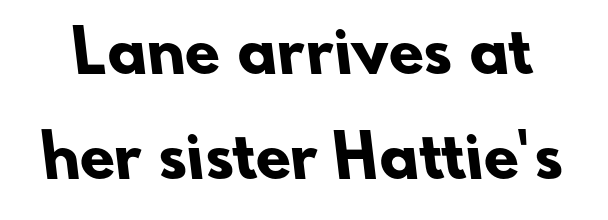
Q: Is the text bold? A: Yes.
Q: Is the typeface a serif or a sans-serif typeface? A: Sans-serif.
Q: Is the text underlined? A: No.
Q: Is the spacing between letters normal or unusually wide? A: Normal.
Q: Width (condensed, normal, or wide)? A: Normal.
Q: Stroke contrast? A: Low.
Q: x-height? A: Small.
Q: Monospaced? A: No.
